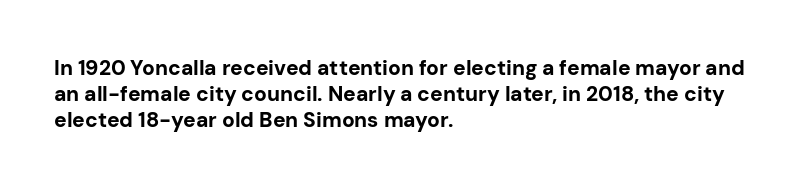
The image shows 21 px bold type, upright; set left-aligned, line spacing 1.24x, normal letter spacing, not underlined.
